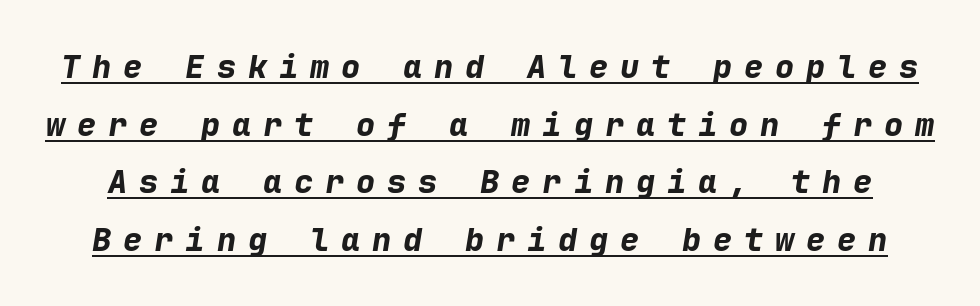
The rendering applies a slant to the glyphs. The passage shown is emphatically bold. Students, observe the line beneath the letters — that is underlining. You could only call the tracking loose — the letters float apart. This sample has the even, mechanical cadence of fixed-width lettering.
